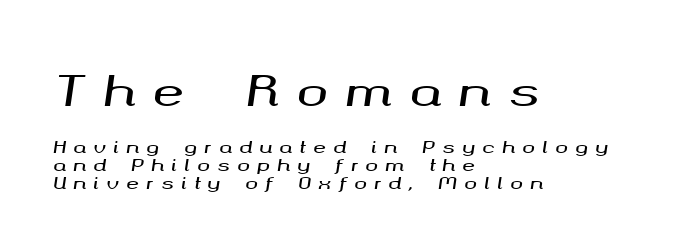
{"italic": "yes", "lean": "right", "slant_degrees": 8, "width": "wide", "stroke_contrast": "medium", "x_height": "medium", "monospaced": "no", "underline": "no", "align": "left", "line_spacing": "tight", "line_spacing_ratio": 1.06, "letter_spacing": "wide", "letter_spacing_em": 0.43, "larger_block": "first", "size_ratio": 2.47, "glyph_px": 42}
